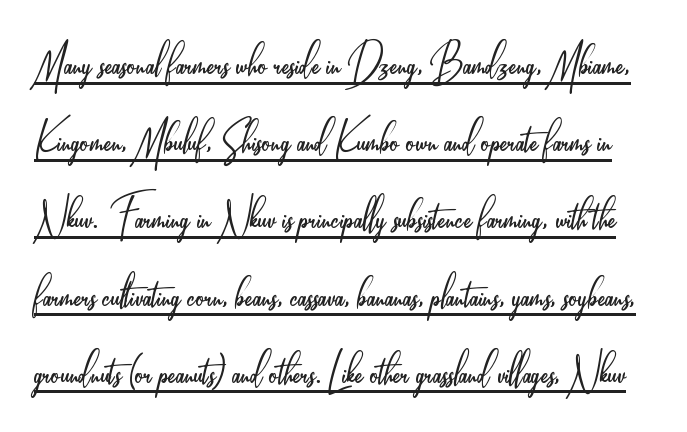
The image shows 54 px light, condensed sans-serif type; set normal line spacing (1.43x), normal letter spacing, underlined; low stroke contrast and a small x-height.
